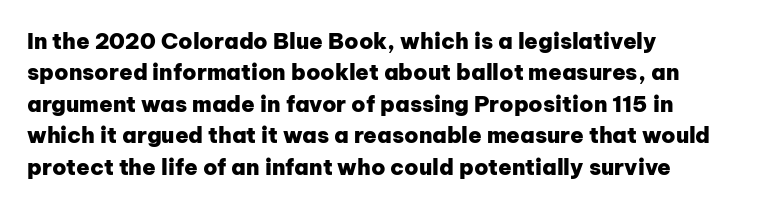
The vertical gap from one line to the next is medium. Bold? Absolutely — the strokes are thick and heavy. Plain, unruled lines of type. The ragged edge is on the right, which tells us the setting is flush left.
